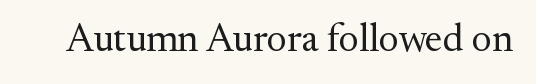
The image shows 39 px regular-weight serif type, upright; set normal letter spacing, not underlined; medium stroke contrast and a small x-height.
